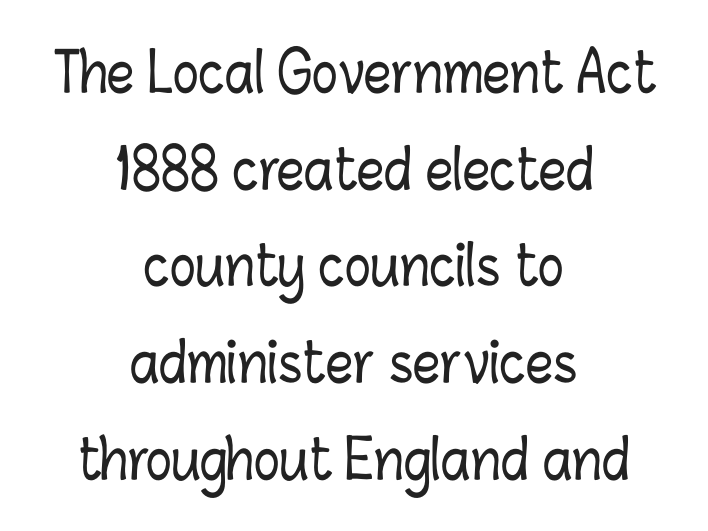
Q: Is the text italic (slanted)? A: No, it is upright.
Q: Is the text underlined? A: No.
Q: How is the paragraph aligned? A: Centered.
Q: Is the spacing between letters normal or unusually wide? A: Normal.
Q: Width (condensed, normal, or wide)? A: Condensed.
Q: Stroke contrast? A: Low.
Q: x-height? A: Medium.
Q: Monospaced? A: No.
